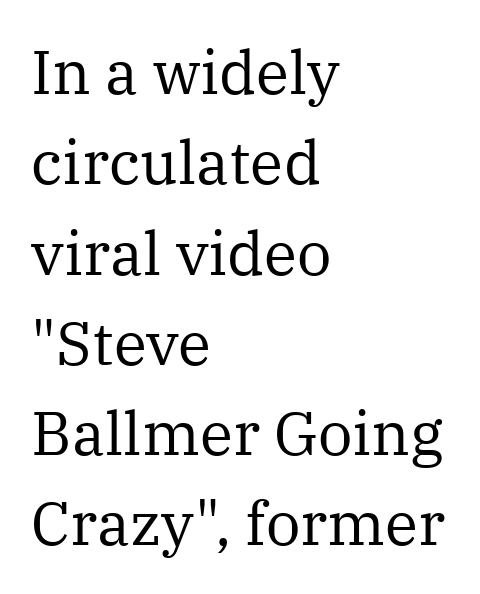
Q: Is the text bold? A: No.
Q: Is the text italic (slanted)? A: No, it is upright.
Q: Is the typeface a serif or a sans-serif typeface? A: Serif.
Q: Is the text underlined? A: No.
Q: How is the paragraph aligned? A: Left-aligned.
Q: Is the spacing between letters normal or unusually wide? A: Normal.
Q: Is the spacing between lines tight, normal or loose? A: Normal.
Q: Width (condensed, normal, or wide)? A: Normal.
Q: Stroke contrast? A: Medium.
Q: x-height? A: Medium.
Q: Monospaced? A: No.
